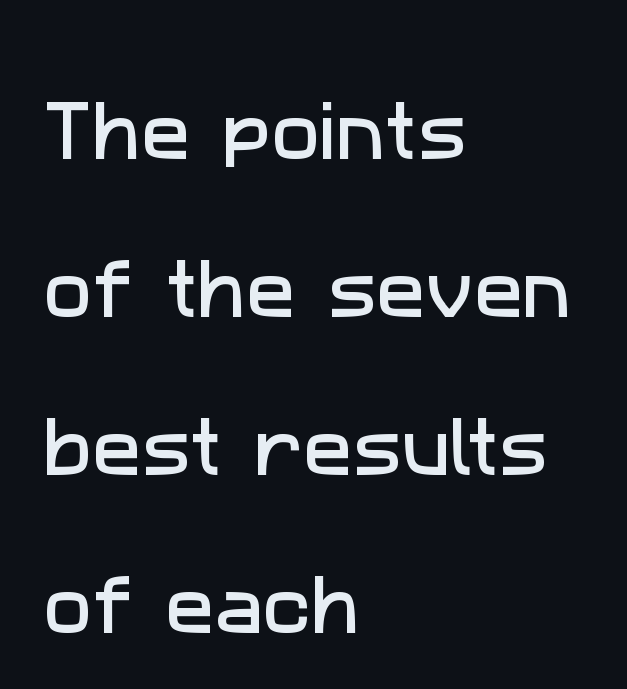
Typographically, this falls in the sans-serif category. Quick note: interline space is abundant. A typesetter would call this zero additional tracking. The passage shown is typed in a proportional face where columns would drift. A clean baseline with only descenders dipping below it. The ragged edge is on the right, which tells us the setting is flush left.
